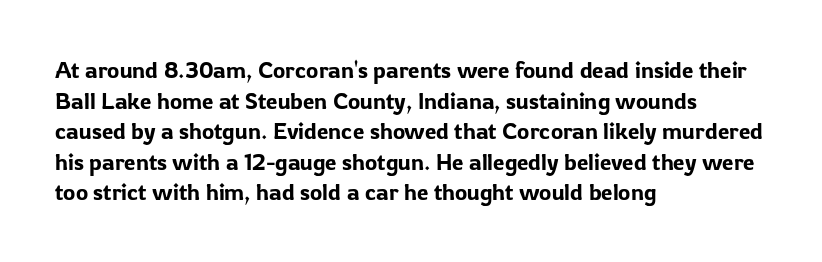
The image shows 23 px text type, upright; set left-aligned, normal line spacing (1.33x), normal letter spacing, not underlined.
